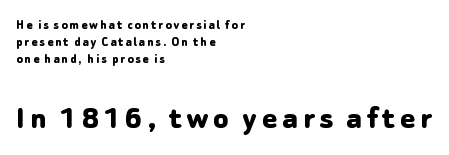
{"serif": "no", "italic": "no", "bold": "yes", "weight": "bold", "width": "normal", "stroke_contrast": "low", "x_height": "medium", "monospaced": "no", "underline": "no", "align": "left", "line_spacing_ratio": 1.23, "larger_block": "second", "size_ratio": 2.5, "glyph_px": 35}
